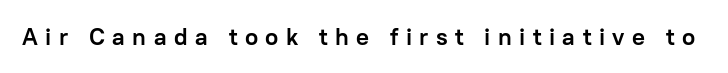
The image shows 24 px bold type, upright; set unusually wide letter spacing (+0.31 em), not underlined.
